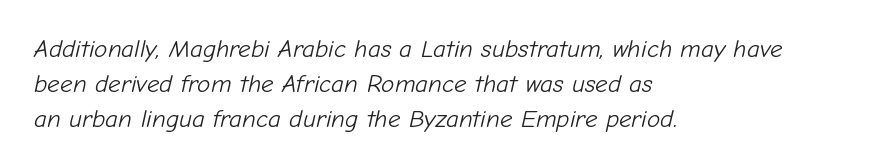
The image shows 25 px text type, italic (leaning right); set left-aligned, normal line spacing (1.4x), normal letter spacing, not underlined.
